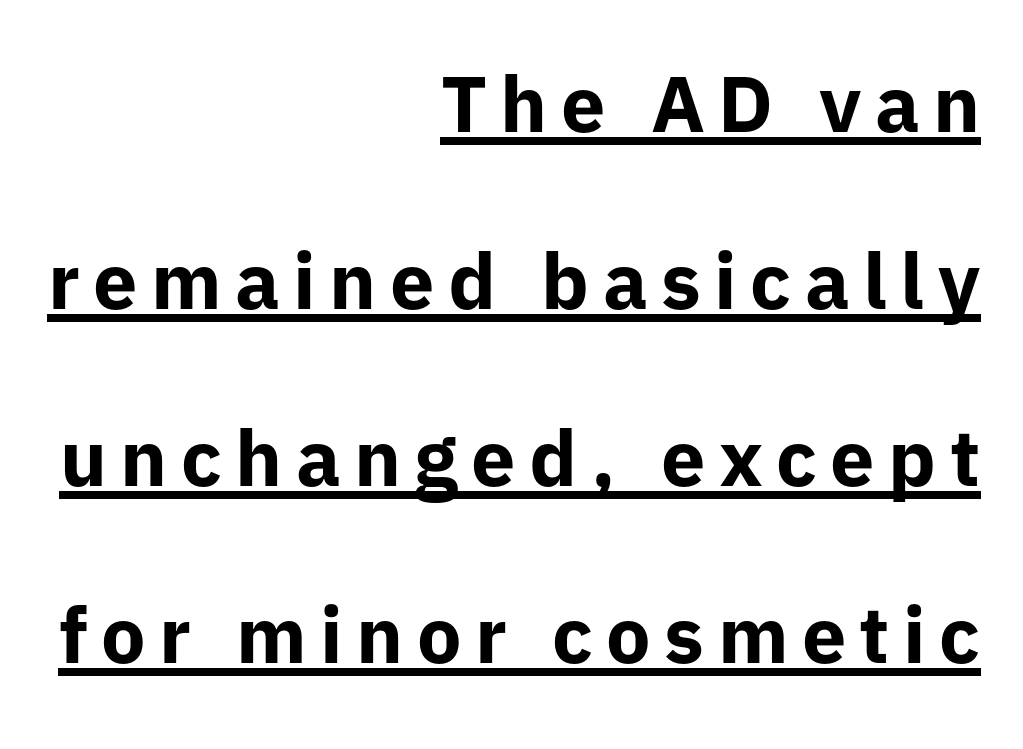
{"serif": "no", "italic": "no", "bold": "yes", "weight": "bold", "width": "normal", "stroke_contrast": "low", "x_height": "medium", "monospaced": "no", "underline": "yes", "align": "right", "line_spacing": "loose", "line_spacing_ratio": 2.24, "glyph_px": 79}
